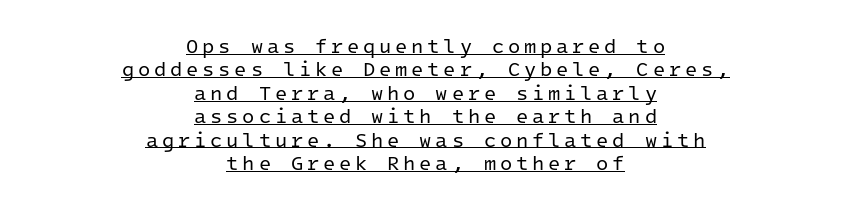
{"italic": "no", "bold": "no", "underline": "yes", "align": "center", "line_spacing_ratio": 1.17, "glyph_px": 20}
